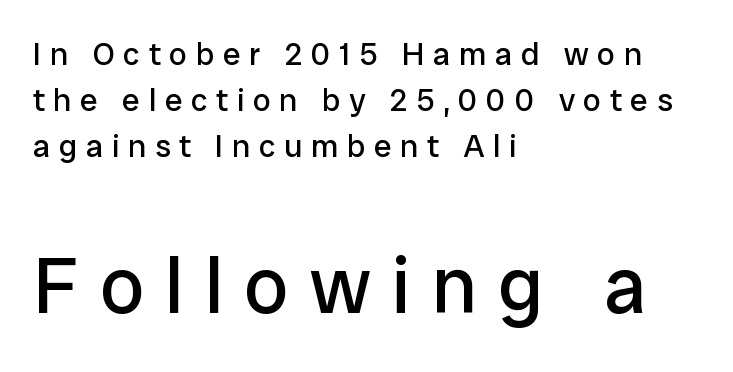
{"serif": "no", "italic": "no", "bold": "no", "weight": "regular", "width": "normal", "stroke_contrast": "low", "x_height": "medium", "monospaced": "no", "underline": "no", "align": "left", "line_spacing": "normal", "line_spacing_ratio": 1.44, "letter_spacing": "wide", "letter_spacing_em": 0.27, "larger_block": "second", "size_ratio": 2.47, "glyph_px": 79}
